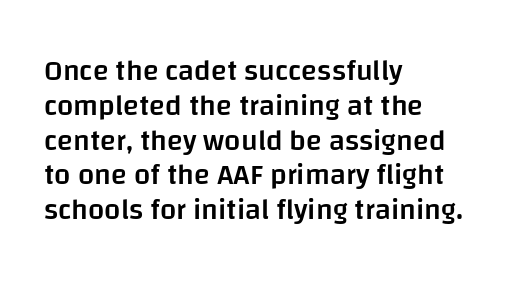
{"serif": "no", "italic": "no", "bold": "semi", "weight": "semibold", "width": "normal", "stroke_contrast": "low", "x_height": "large", "monospaced": "no", "underline": "no", "align": "left", "line_spacing_ratio": 1.2, "letter_spacing": "normal", "letter_spacing_em": 0.0, "glyph_px": 29}
